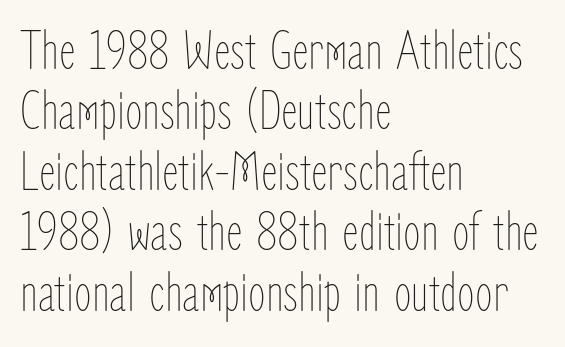
{"italic": "no", "bold": "no", "weight": "thin", "width": "condensed", "stroke_contrast": "low", "x_height": "medium", "monospaced": "no", "underline": "no", "align": "left", "line_spacing": "tight", "line_spacing_ratio": 1.06, "letter_spacing": "normal", "letter_spacing_em": 0.0, "glyph_px": 57}
